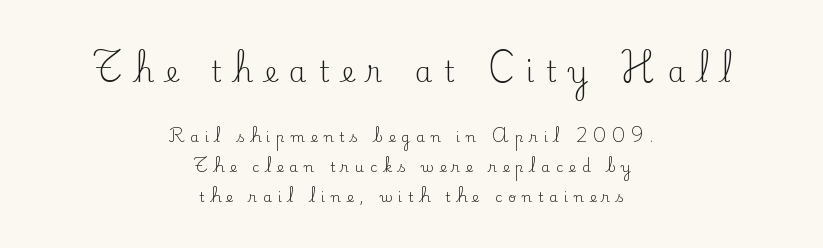
The image shows 28 px regular-weight type, upright; set centered, loose line spacing (2.13x), unusually wide letter spacing (+0.43 em), not underlined; the first (top) block is 2.0x larger; low stroke contrast and a small x-height.
